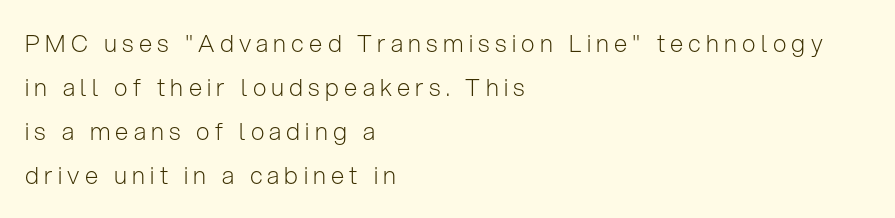
Every stem runs plumb, perpendicular to the baseline. Caption: face not bold, strokes unweighted. Each word looks stretched out because of the extra space between its letters. Descenders are the only things crossing below the line.
